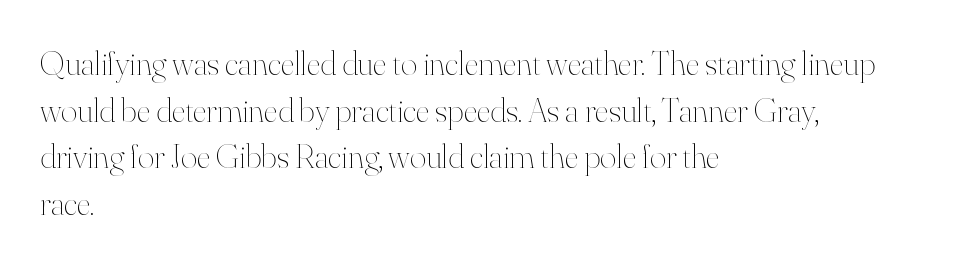
The image shows 35 px thin type, upright; set left-aligned, normal line spacing (1.33x), normal letter spacing, not underlined; high stroke contrast and a small x-height.
